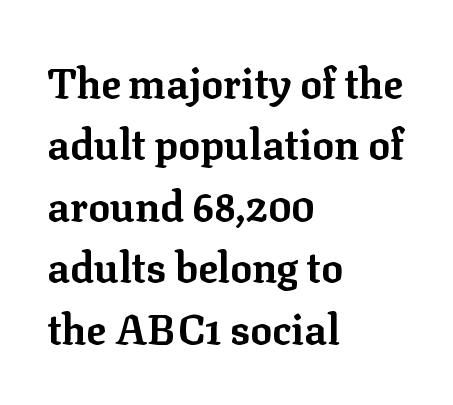
Q: Is the text bold? A: Yes.
Q: Is the text italic (slanted)? A: No, it is upright.
Q: Is the typeface a serif or a sans-serif typeface? A: Serif.
Q: Is the text underlined? A: No.
Q: How is the paragraph aligned? A: Left-aligned.
Q: Is the spacing between letters normal or unusually wide? A: Normal.
Q: Is the spacing between lines tight, normal or loose? A: Normal.
Q: Width (condensed, normal, or wide)? A: Normal.
Q: Stroke contrast? A: Low.
Q: x-height? A: Medium.
Q: Monospaced? A: No.
